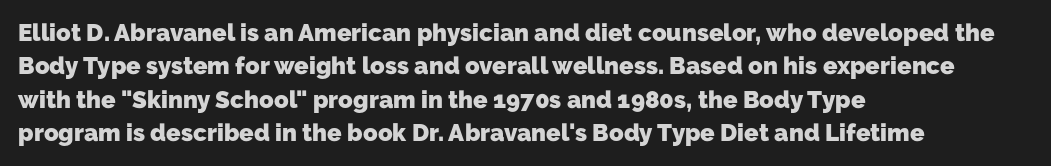
Q: Is the text bold? A: Yes.
Q: Is the text underlined? A: No.
Q: How is the paragraph aligned? A: Left-aligned.
Q: Is the spacing between letters normal or unusually wide? A: Normal.
Q: Is the spacing between lines tight, normal or loose? A: Normal.
